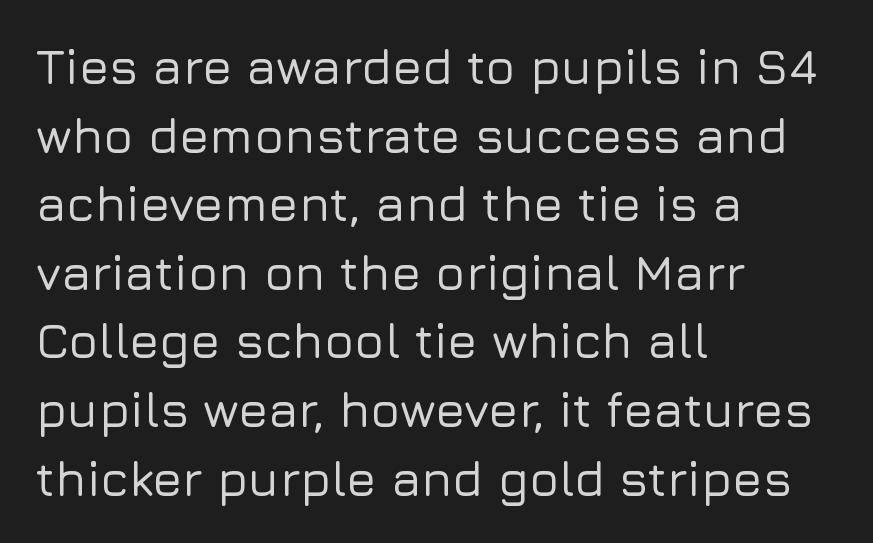
{"serif": "no", "italic": "no", "width": "normal", "stroke_contrast": "low", "x_height": "medium", "monospaced": "no", "underline": "no", "align": "left", "line_spacing": "normal", "line_spacing_ratio": 1.4, "letter_spacing": "normal", "letter_spacing_em": 0.0, "glyph_px": 49}
